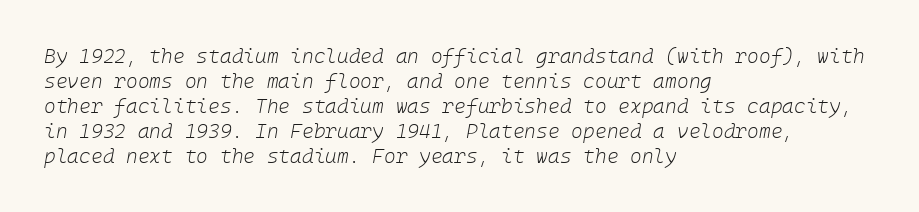
Q: Is the text bold? A: No.
Q: Is the text italic (slanted)? A: Yes, it leans right by about 10 degrees.
Q: Is the text underlined? A: No.
Q: How is the paragraph aligned? A: Left-aligned.
Q: Is the spacing between letters normal or unusually wide? A: Normal.
Q: Is the spacing between lines tight, normal or loose? A: Normal.
